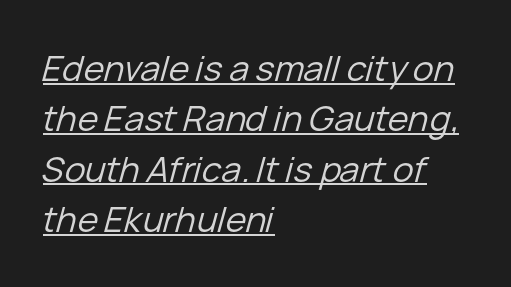
The image shows 35 px regular-weight type, italic (leaning right); set left-aligned, normal line spacing (1.44x), normal letter spacing, underlined; low stroke contrast and a medium x-height.
